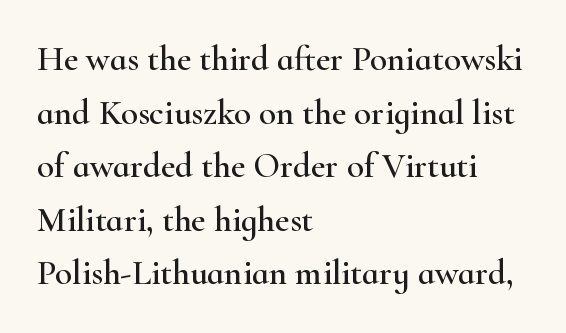
{"serif": "yes", "italic": "no", "width": "wide", "stroke_contrast": "high", "x_height": "small", "monospaced": "no", "underline": "no", "align": "left", "line_spacing": "normal", "line_spacing_ratio": 1.53, "letter_spacing": "normal", "letter_spacing_em": 0.0, "glyph_px": 35}
